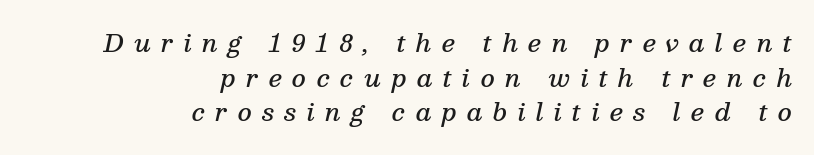
Q: Is the text bold? A: Semi-bold.
Q: Is the text italic (slanted)? A: Yes, it leans right by about 13 degrees.
Q: Is the text underlined? A: No.
Q: How is the paragraph aligned? A: Right-aligned.
Q: Is the spacing between letters normal or unusually wide? A: Unusually wide.
Q: Is the spacing between lines tight, normal or loose? A: Normal.
